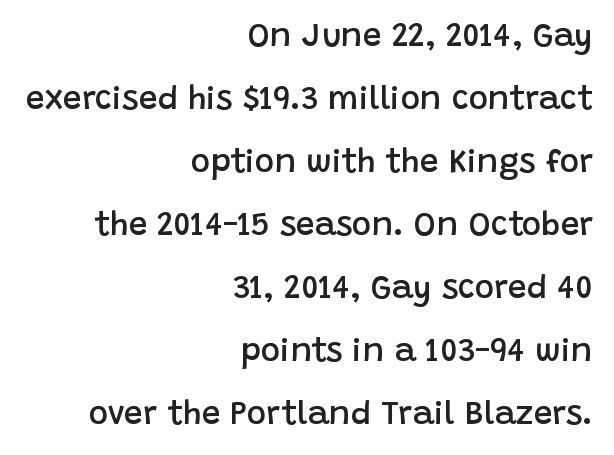
Q: Is the text bold? A: Semi-bold.
Q: Is the text italic (slanted)? A: No, it is upright.
Q: Is the typeface a serif or a sans-serif typeface? A: Sans-serif.
Q: Is the text underlined? A: No.
Q: How is the paragraph aligned? A: Right-aligned.
Q: Is the spacing between letters normal or unusually wide? A: Normal.
Q: Is the spacing between lines tight, normal or loose? A: Loose.
Q: Width (condensed, normal, or wide)? A: Normal.
Q: Stroke contrast? A: Low.
Q: x-height? A: Large.
Q: Monospaced? A: No.
